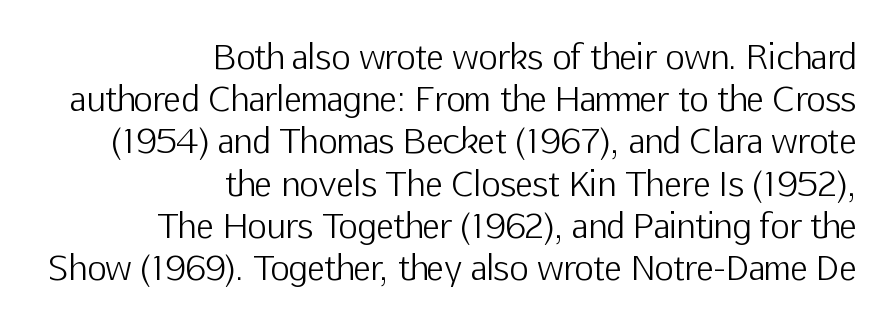
Q: Is the text bold? A: No.
Q: Is the text italic (slanted)? A: No, it is upright.
Q: Is the typeface a serif or a sans-serif typeface? A: Sans-serif.
Q: Is the text underlined? A: No.
Q: How is the paragraph aligned? A: Right-aligned.
Q: Is the spacing between letters normal or unusually wide? A: Normal.
Q: Is the spacing between lines tight, normal or loose? A: Normal.
Q: Width (condensed, normal, or wide)? A: Normal.
Q: Stroke contrast? A: Low.
Q: x-height? A: Medium.
Q: Monospaced? A: No.
